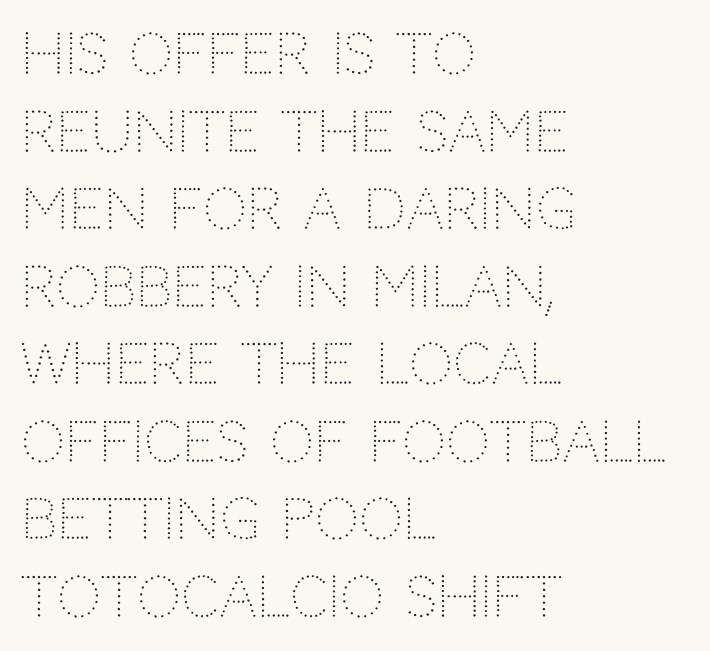
Q: Is the text bold? A: No.
Q: Is the text italic (slanted)? A: No, it is upright.
Q: Is the typeface a serif or a sans-serif typeface? A: Sans-serif.
Q: Is the text underlined? A: No.
Q: How is the paragraph aligned? A: Left-aligned.
Q: Is the spacing between letters normal or unusually wide? A: Normal.
Q: Is the spacing between lines tight, normal or loose? A: Normal.
Q: Width (condensed, normal, or wide)? A: Normal.
Q: Stroke contrast? A: Low.
Q: x-height? A: Large.
Q: Monospaced? A: No.
